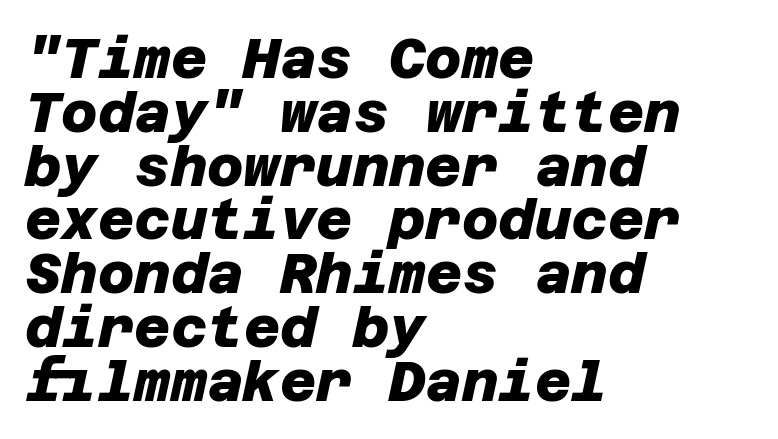
{"serif": "no", "bold": "yes", "weight": "heavy", "width": "normal", "stroke_contrast": "low", "x_height": "large", "underline": "no", "align": "left", "line_spacing": "tight", "line_spacing_ratio": 0.96, "letter_spacing": "normal", "letter_spacing_em": 0.0, "glyph_px": 56}
